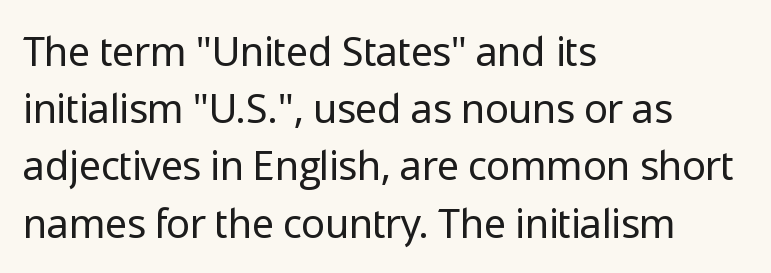
{"serif": "no", "italic": "no", "bold": "no", "weight": "regular", "width": "normal", "stroke_contrast": "low", "x_height": "medium", "monospaced": "no", "underline": "no", "align": "left", "line_spacing": "normal", "line_spacing_ratio": 1.43, "letter_spacing": "normal", "letter_spacing_em": 0.0, "glyph_px": 40}
